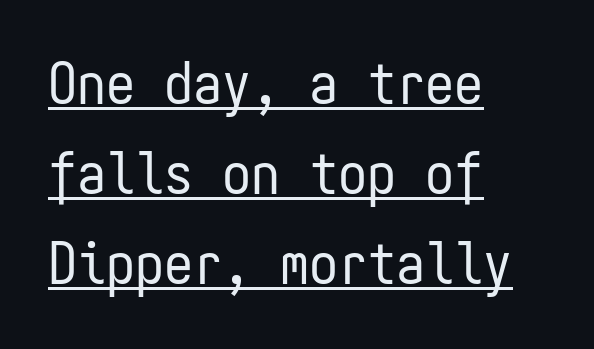
The image shows 58 px regular-weight, condensed sans-serif type, upright, monospaced; set left-aligned, normal line spacing (1.55x), normal letter spacing, underlined; low stroke contrast and a medium x-height.
